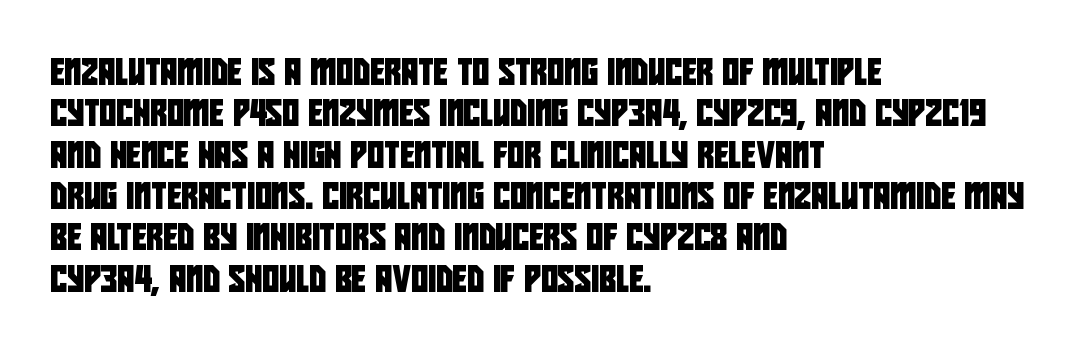
Q: Is the text underlined? A: No.
Q: How is the paragraph aligned? A: Left-aligned.
Q: Is the spacing between letters normal or unusually wide? A: Normal.
Q: Is the spacing between lines tight, normal or loose? A: Normal.
